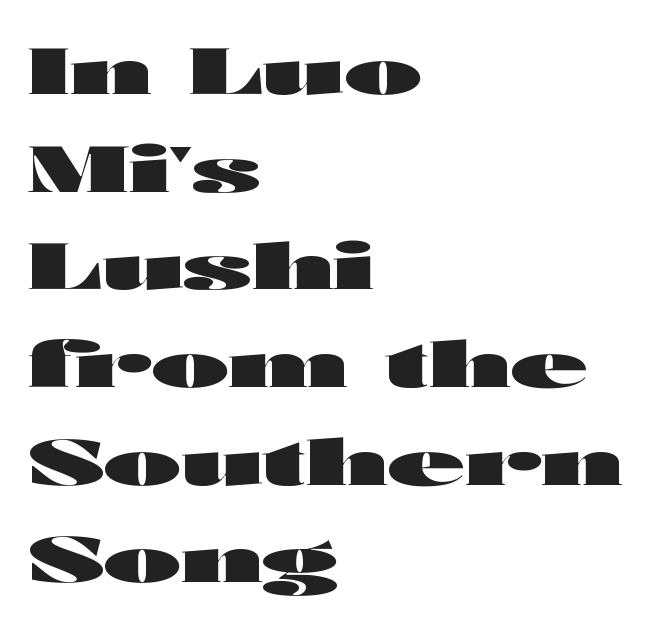
The image shows 63 px heavy, wide sans-serif type, upright; set left-aligned, normal line spacing (1.55x), normal letter spacing, not underlined; high stroke contrast and a medium x-height.
